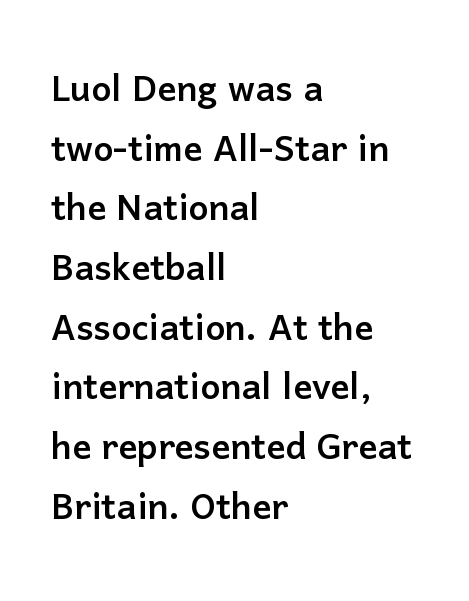
The image shows 47 px sans-serif type, upright; set left-aligned, normal line spacing (1.27x), normal letter spacing, not underlined; low stroke contrast and a medium x-height.
